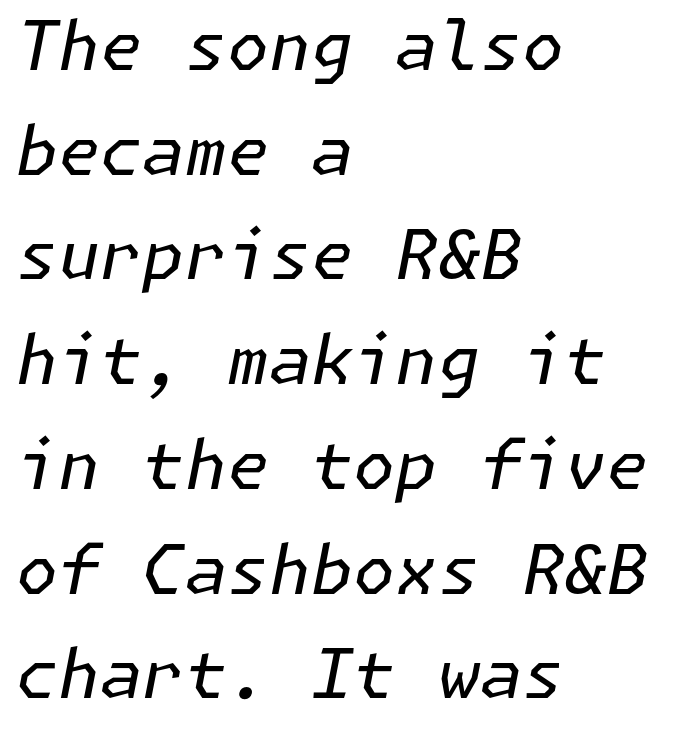
The image shows 68 px regular-weight type, italic (leaning right); set left-aligned, normal line spacing (1.54x), normal letter spacing, not underlined; low stroke contrast and a medium x-height.
